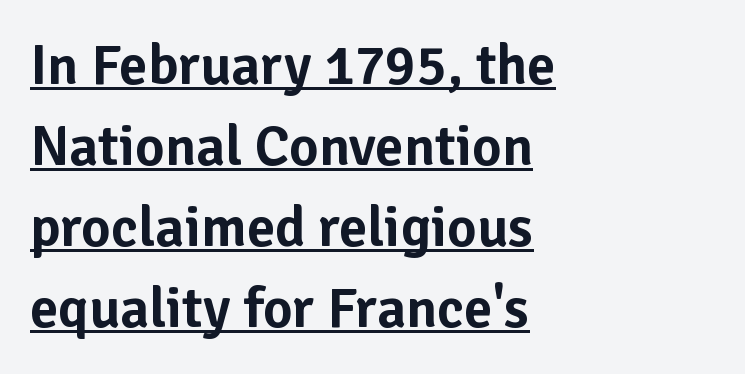
If you drew a ruler down the left edge, every line would touch it. Style check: upright. Serifs: no, the terminals of the letterforms are clean. These lines are rendered in a variable-pitch font. The type is set solid horizontally, with unmodified tracking.
